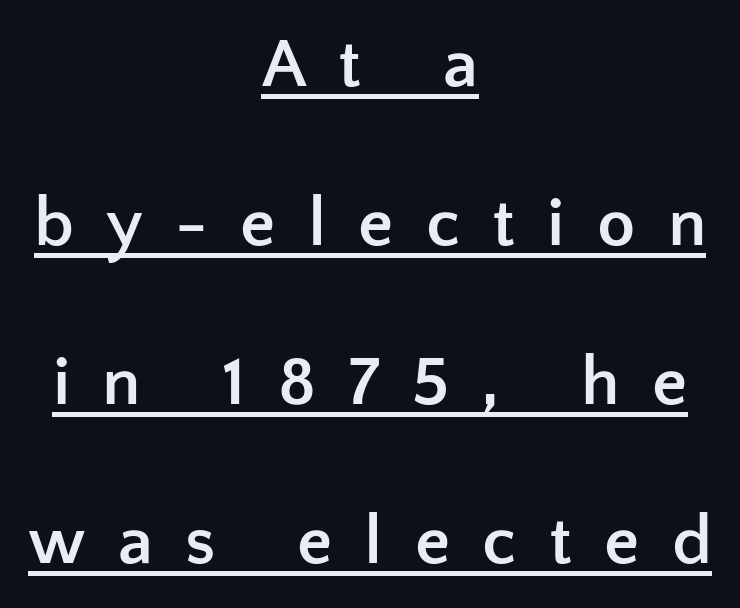
Horizontal bands of white between lines are thick stripes. Like a heading marked for emphasis, these lines bear an underscore. Grotesque or geometric, the face here clearly has no serifs. Varying glyph widths throughout — classic text-font behaviour. The font is running at its bold setting.
